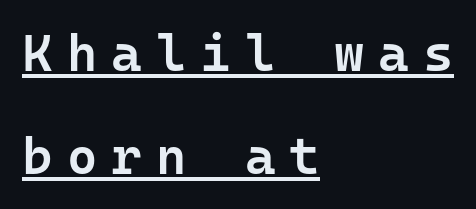
The image shows 52 px semibold sans-serif type, upright, monospaced; set left-aligned, loose line spacing (1.98x), unusually wide letter spacing (+0.27 em), underlined; low stroke contrast and a medium x-height.
